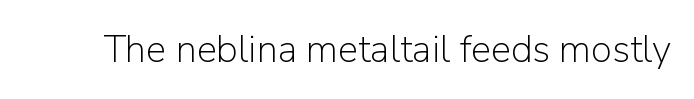
The image shows 38 px light sans-serif type, upright; set normal letter spacing, not underlined; low stroke contrast and a medium x-height.
